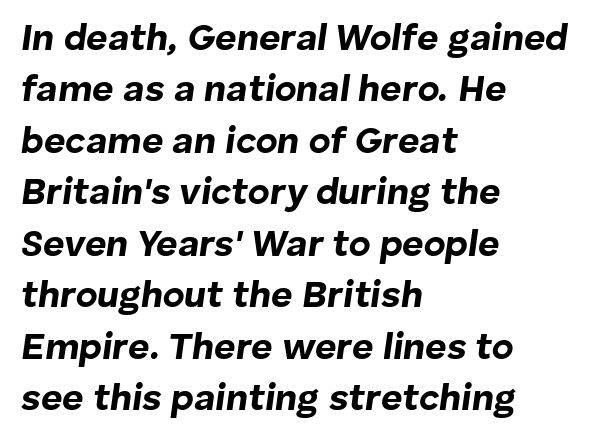
The image shows 37 px bold type, italic (leaning right); set left-aligned, normal line spacing (1.39x), normal letter spacing, not underlined; low stroke contrast and a medium x-height.
